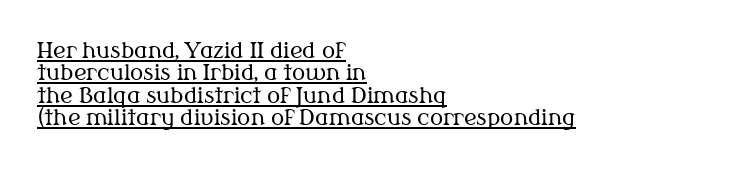
The image shows 22 px text type, upright; set left-aligned, tight line spacing (1.02x), normal letter spacing, underlined.
